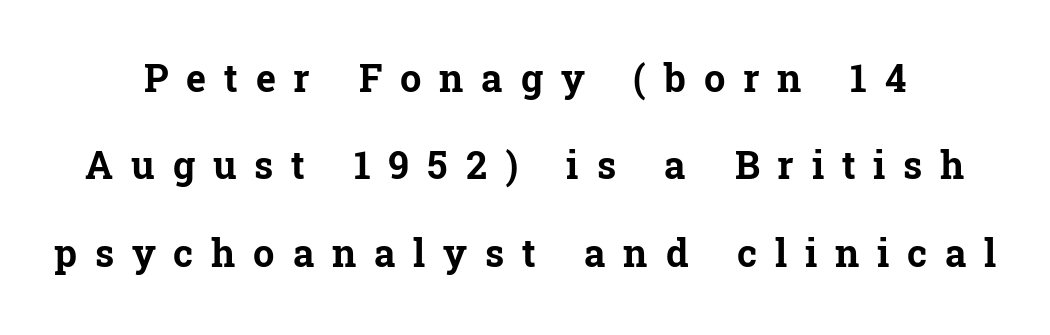
Q: Is the text bold? A: Yes.
Q: Is the text italic (slanted)? A: No, it is upright.
Q: Is the typeface a serif or a sans-serif typeface? A: Serif.
Q: Is the text underlined? A: No.
Q: Is the spacing between letters normal or unusually wide? A: Unusually wide.
Q: Is the spacing between lines tight, normal or loose? A: Loose.
Q: Width (condensed, normal, or wide)? A: Normal.
Q: Stroke contrast? A: Low.
Q: x-height? A: Medium.
Q: Monospaced? A: No.
